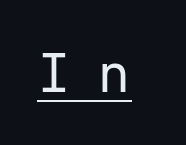
{"serif": "no", "italic": "no", "bold": "no", "weight": "regular", "width": "normal", "stroke_contrast": "low", "x_height": "medium", "monospaced": "yes", "underline": "yes", "letter_spacing": "wide", "letter_spacing_em": 0.48, "glyph_px": 55}
